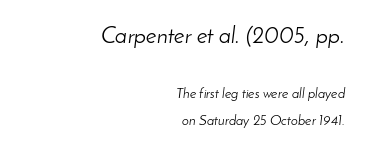
Q: Is the text bold? A: No.
Q: Is the text italic (slanted)? A: Yes, it leans right by about 8 degrees.
Q: Is the text underlined? A: No.
Q: How is the paragraph aligned? A: Right-aligned.
Q: Is the spacing between letters normal or unusually wide? A: Normal.
Q: Is the spacing between lines tight, normal or loose? A: Loose.
Q: Which block of text is set in a larger size, the first (top) or the second (bottom)? A: The first (top) one.
